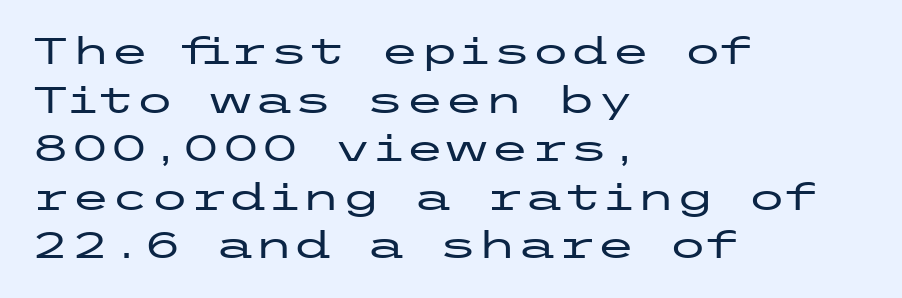
Q: Is the text italic (slanted)? A: No, it is upright.
Q: Is the typeface a serif or a sans-serif typeface? A: Sans-serif.
Q: Is the text underlined? A: No.
Q: How is the paragraph aligned? A: Left-aligned.
Q: Is the spacing between letters normal or unusually wide? A: Normal.
Q: Is the spacing between lines tight, normal or loose? A: Normal.
Q: Width (condensed, normal, or wide)? A: Wide.
Q: Stroke contrast? A: Low.
Q: x-height? A: Medium.
